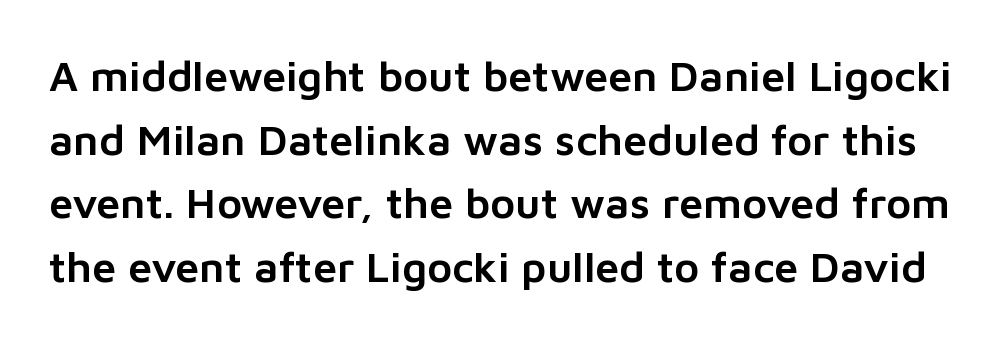
Q: Is the text italic (slanted)? A: No, it is upright.
Q: Is the typeface a serif or a sans-serif typeface? A: Sans-serif.
Q: Is the text underlined? A: No.
Q: Is the spacing between letters normal or unusually wide? A: Normal.
Q: Is the spacing between lines tight, normal or loose? A: Normal.
Q: Width (condensed, normal, or wide)? A: Normal.
Q: Stroke contrast? A: Low.
Q: x-height? A: Medium.
Q: Monospaced? A: No.
